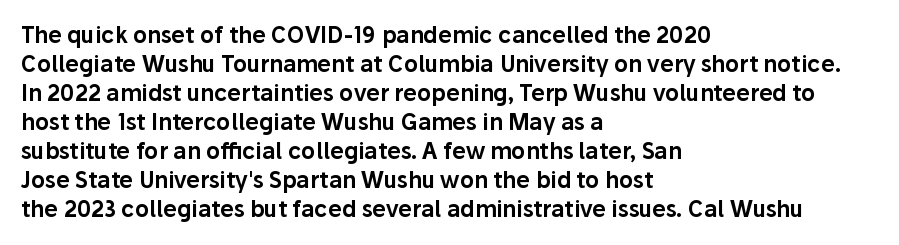
Q: Is the text italic (slanted)? A: No, it is upright.
Q: Is the text underlined? A: No.
Q: How is the paragraph aligned? A: Left-aligned.
Q: Is the spacing between letters normal or unusually wide? A: Normal.
Q: Is the spacing between lines tight, normal or loose? A: Normal.
